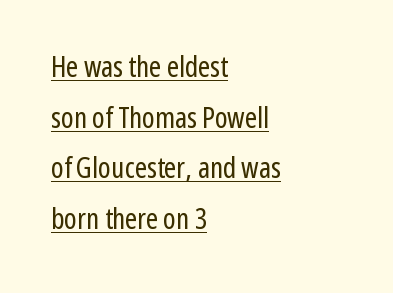
{"serif": "no", "italic": "no", "bold": "no", "weight": "regular", "width": "condensed", "stroke_contrast": "low", "x_height": "medium", "monospaced": "no", "underline": "yes", "align": "left", "line_spacing_ratio": 1.75, "letter_spacing": "normal", "letter_spacing_em": 0.0, "glyph_px": 29}
